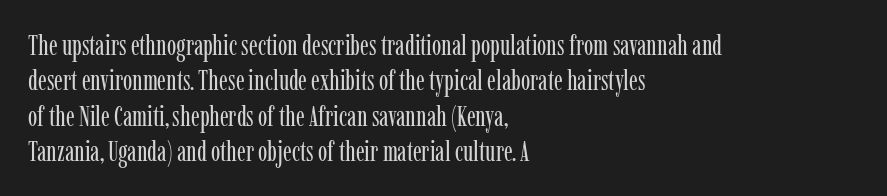
{"serif": "yes", "italic": "no", "bold": "no", "weight": "regular", "width": "condensed", "stroke_contrast": "low", "x_height": "medium", "monospaced": "no", "underline": "no", "align": "left", "line_spacing": "normal", "line_spacing_ratio": 1.26, "letter_spacing": "normal", "letter_spacing_em": 0.0, "glyph_px": 28}
